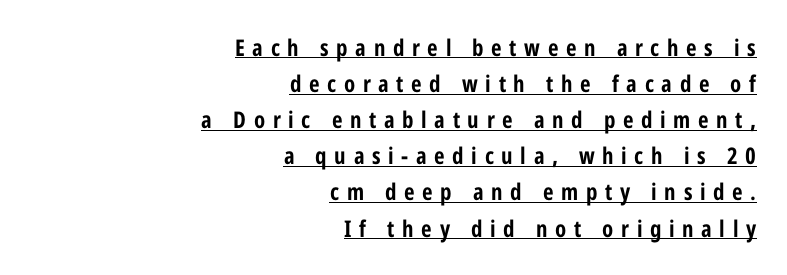
The image shows 23 px bold type, upright; set right-aligned, normal line spacing (1.57x), unusually wide letter spacing (+0.33 em), underlined.
